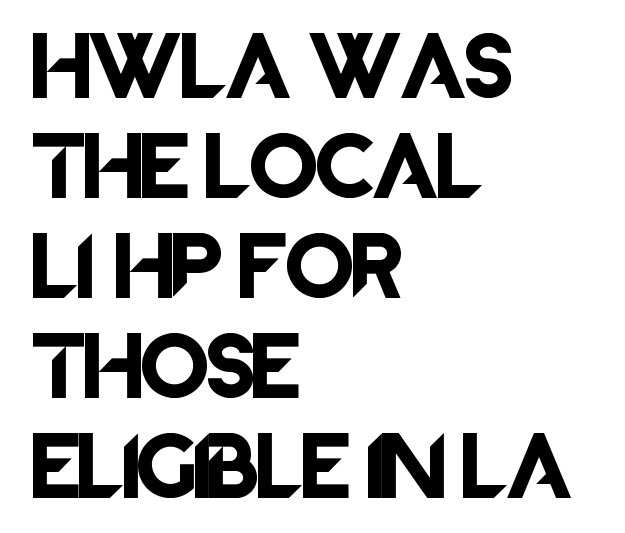
The image shows 68 px sans-serif type, upright; set left-aligned, normal line spacing (1.47x), normal letter spacing, not underlined; low stroke contrast and a large x-height.
